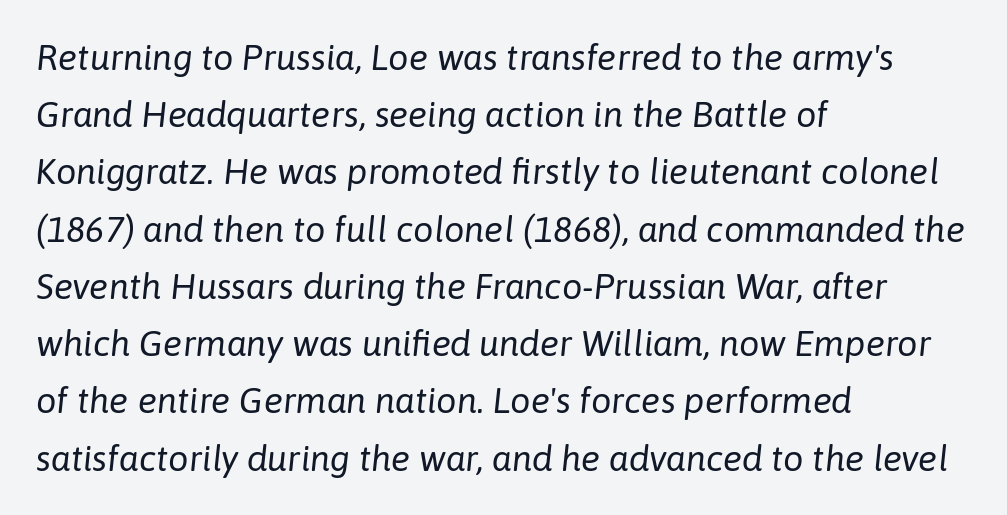
Q: Is the text bold? A: No.
Q: Is the text italic (slanted)? A: Yes, it leans right by about 6 degrees.
Q: Is the text underlined? A: No.
Q: How is the paragraph aligned? A: Left-aligned.
Q: Is the spacing between letters normal or unusually wide? A: Normal.
Q: Is the spacing between lines tight, normal or loose? A: Normal.
Q: Width (condensed, normal, or wide)? A: Normal.
Q: Stroke contrast? A: Low.
Q: x-height? A: Medium.
Q: Monospaced? A: No.
